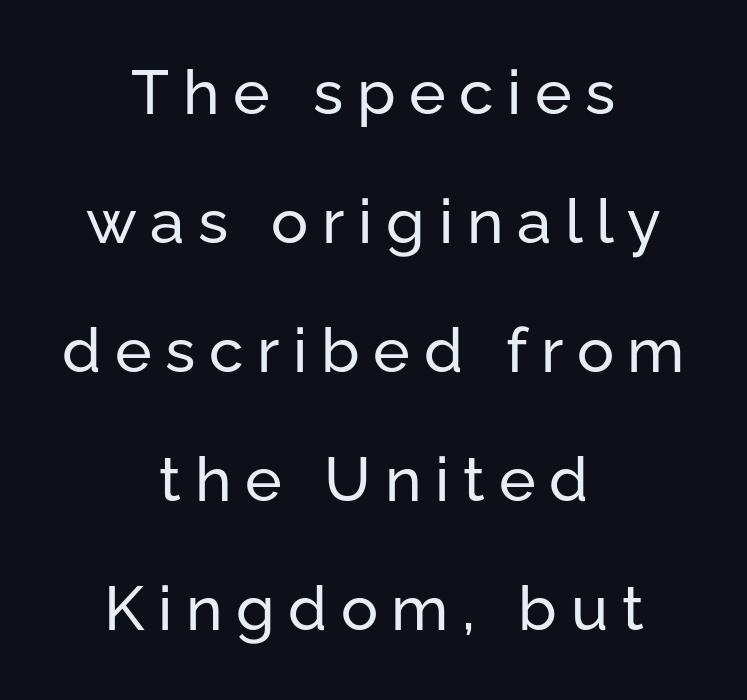
{"serif": "no", "italic": "no", "width": "normal", "stroke_contrast": "low", "x_height": "medium", "monospaced": "no", "underline": "no", "align": "center", "line_spacing": "loose", "line_spacing_ratio": 2.08, "letter_spacing": "wide", "letter_spacing_em": 0.22, "glyph_px": 62}
